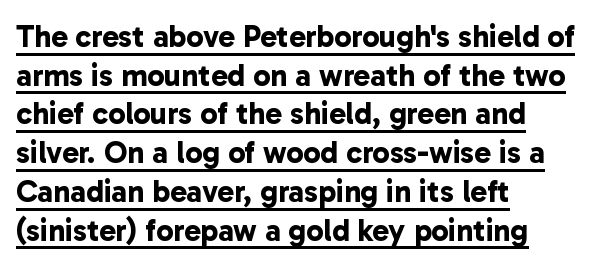
Q: Is the text bold? A: Yes.
Q: Is the typeface a serif or a sans-serif typeface? A: Sans-serif.
Q: Is the text underlined? A: Yes.
Q: How is the paragraph aligned? A: Left-aligned.
Q: Is the spacing between letters normal or unusually wide? A: Normal.
Q: Is the spacing between lines tight, normal or loose? A: Normal.
Q: Width (condensed, normal, or wide)? A: Normal.
Q: Stroke contrast? A: Low.
Q: x-height? A: Medium.
Q: Monospaced? A: No.
